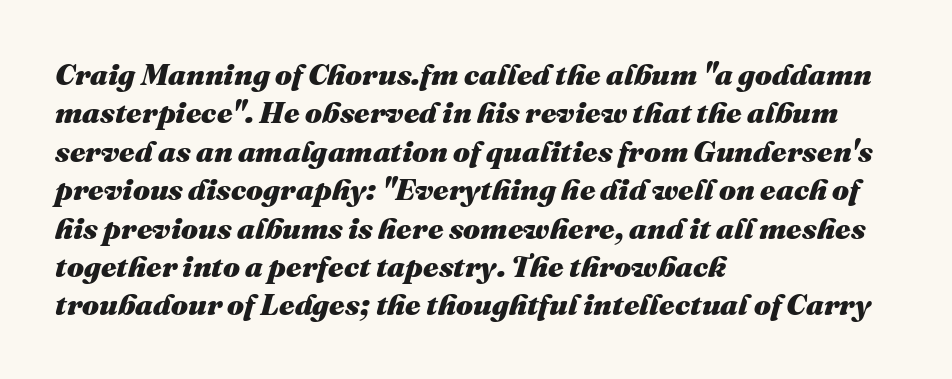
{"italic": "yes", "lean": "right", "slant_degrees": 16, "bold": "yes", "weight": "heavy", "width": "normal", "stroke_contrast": "medium", "x_height": "medium", "monospaced": "no", "underline": "no", "align": "left", "line_spacing": "normal", "line_spacing_ratio": 1.28, "letter_spacing": "normal", "letter_spacing_em": 0.0, "glyph_px": 30}
